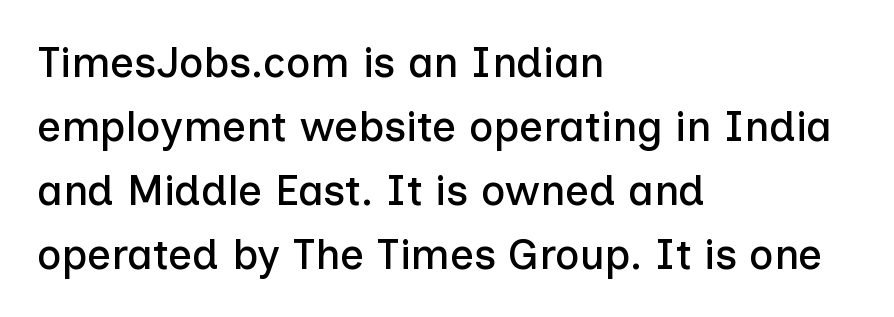
Q: Is the text italic (slanted)? A: No, it is upright.
Q: Is the typeface a serif or a sans-serif typeface? A: Sans-serif.
Q: Is the text underlined? A: No.
Q: How is the paragraph aligned? A: Left-aligned.
Q: Is the spacing between letters normal or unusually wide? A: Normal.
Q: Is the spacing between lines tight, normal or loose? A: Normal.
Q: Width (condensed, normal, or wide)? A: Normal.
Q: Stroke contrast? A: Low.
Q: x-height? A: Medium.
Q: Monospaced? A: No.
